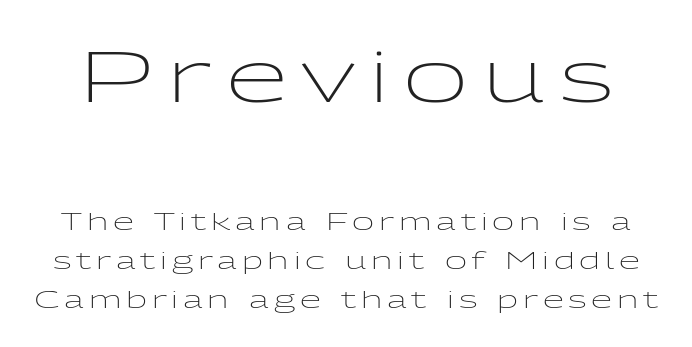
Examine the stroke ends and you'll find no serifs. Looks like regular typesetting: each glyph gets only the width it needs. The words here are not underlined. Loose tracking; the words dissolve into strings of separated letters. Rendered with straight, roman letterforms.
